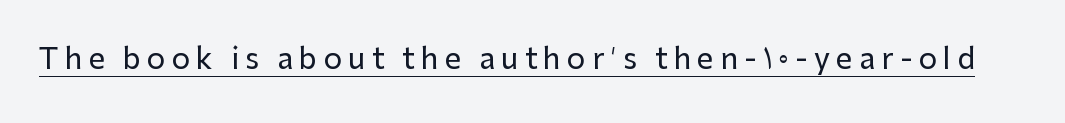
Think of a printed novel: that variable character pitch is what you see here. The rendered words wear a rule along their underside. Ascenders rise straight up at ninety degrees. The letterforms stand isolated, each surrounded by extra space.
